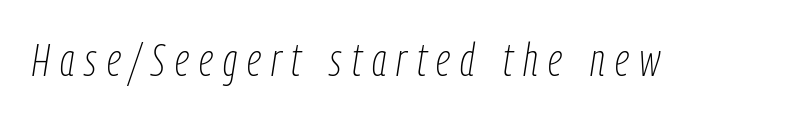
{"italic": "yes", "lean": "right", "slant_degrees": 9, "bold": "no", "weight": "thin", "width": "condensed", "stroke_contrast": "low", "x_height": "medium", "monospaced": "no", "underline": "no", "letter_spacing": "wide", "letter_spacing_em": 0.23, "glyph_px": 45}
